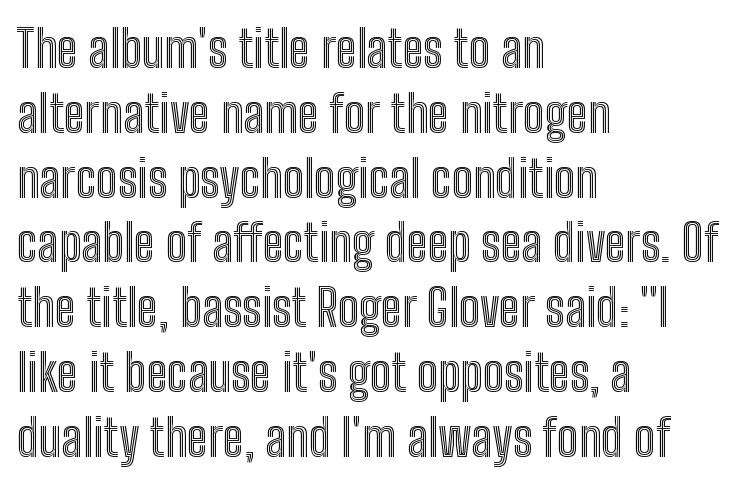
This rendering uses left alignment, leaving the right contour irregular. Tall strokes in this sample are plumb rather than angled. Looks like regular typesetting: each glyph gets only the width it needs. Has an underline been added? It has not. Students, note that the glyphs here touch the page at normal intervals. What's the leading like? Ordinary, nothing unusual.
